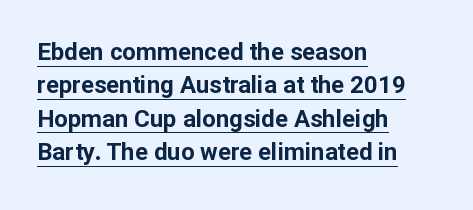
The image shows 24 px bold type, upright; set left-aligned, normal line spacing (1.39x), normal letter spacing, underlined.
